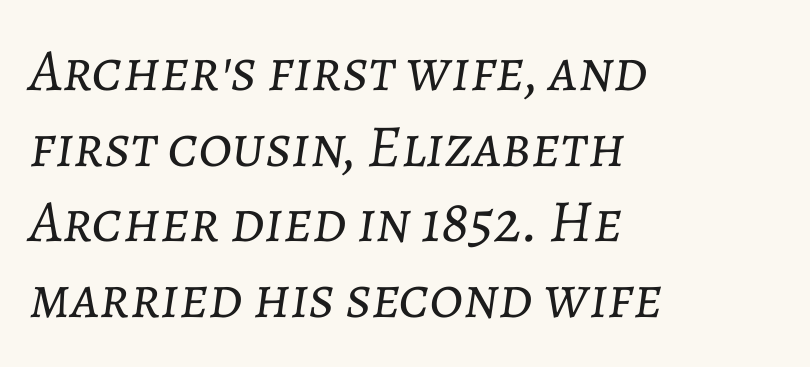
The image shows 60 px light type, italic (leaning right); set left-aligned, normal line spacing (1.26x), normal letter spacing, not underlined; low stroke contrast and a medium x-height.
